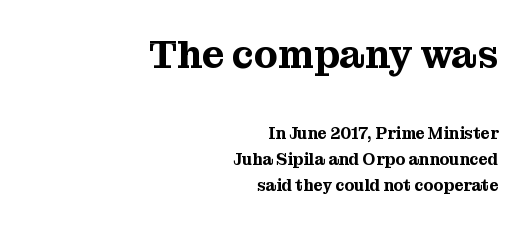
Q: Is the text italic (slanted)? A: No, it is upright.
Q: Is the typeface a serif or a sans-serif typeface? A: Serif.
Q: Is the text underlined? A: No.
Q: How is the paragraph aligned? A: Right-aligned.
Q: Is the spacing between letters normal or unusually wide? A: Normal.
Q: Is the spacing between lines tight, normal or loose? A: Normal.
Q: Which block of text is set in a larger size, the first (top) or the second (bottom)? A: The first (top) one.
Q: Width (condensed, normal, or wide)? A: Normal.
Q: Stroke contrast? A: Medium.
Q: x-height? A: Medium.
Q: Monospaced? A: No.
